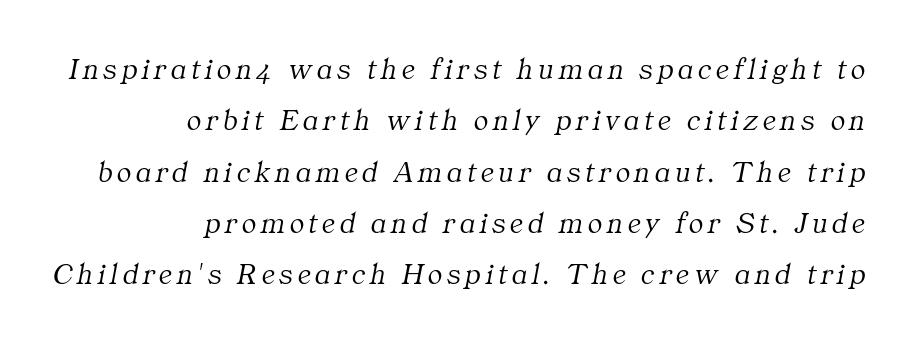
Q: Is the text bold? A: No.
Q: Is the text italic (slanted)? A: Yes, it leans right by about 11 degrees.
Q: Is the typeface a serif or a sans-serif typeface? A: Serif.
Q: Is the text underlined? A: No.
Q: How is the paragraph aligned? A: Right-aligned.
Q: Width (condensed, normal, or wide)? A: Normal.
Q: Stroke contrast? A: Medium.
Q: x-height? A: Medium.
Q: Monospaced? A: No.
